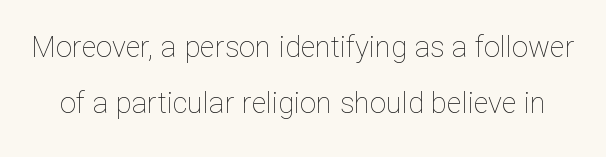
Unmarked baselines from the first word to the last. If you drew a line through each stem, it would be perfectly vertical. Weight class: somewhere from thin through regular. The rendering uses natural spacing where letterforms have individual widths.
